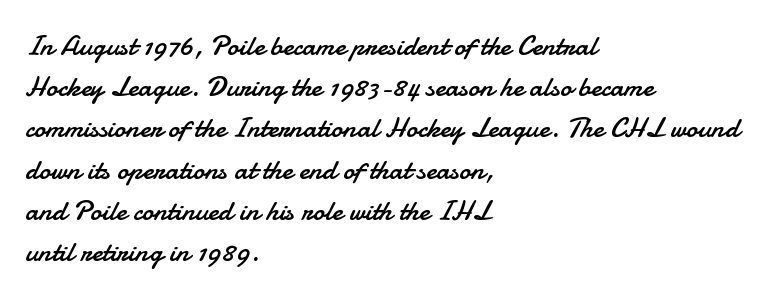
The image shows 29 px regular-weight sans-serif type; set left-aligned, normal line spacing (1.42x), normal letter spacing, not underlined; low stroke contrast and a small x-height.
